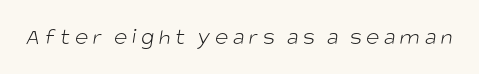
{"bold": "no", "underline": "no", "letter_spacing": "wide", "letter_spacing_em": 0.2, "glyph_px": 23}
